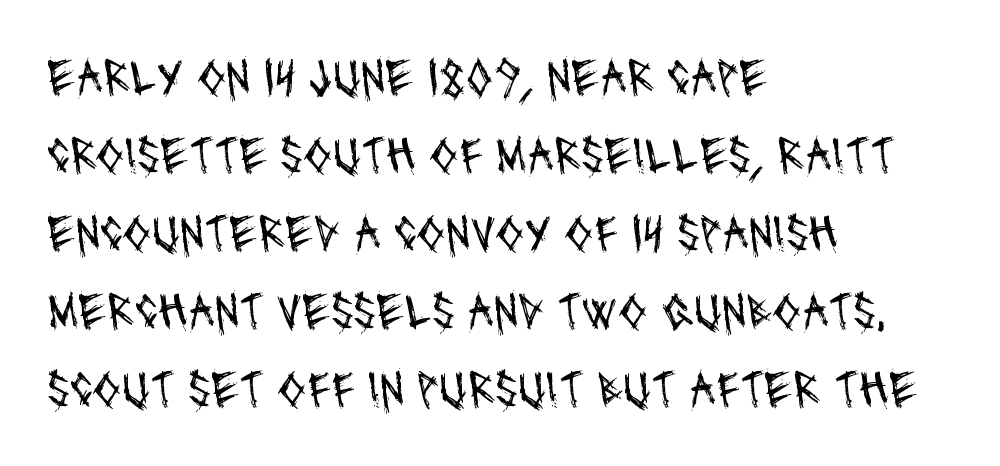
Serifs: no, the terminals of the letterforms are clean. Think of a printed novel: that variable character pitch is what you see here. The rows are spaced the way most documents space them. Stroke mass is kept to a normal reading level or below.
